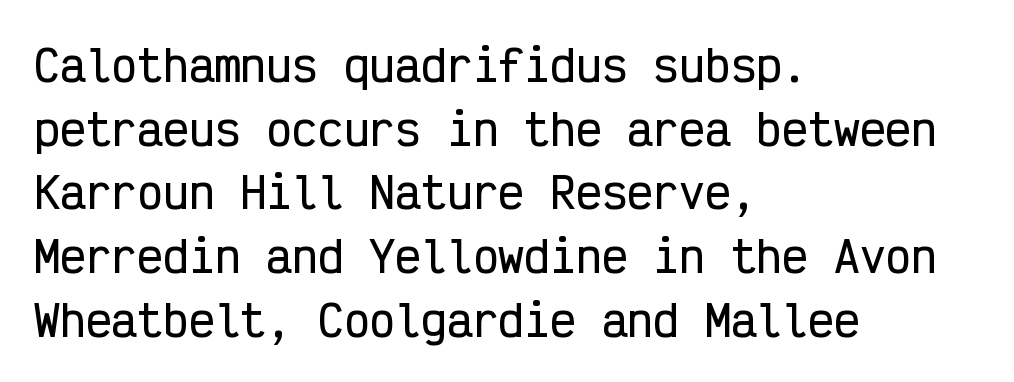
This sample uses plain, unmodified letter spacing. A typesetter would call this monospace, since all characters share one set width. The passage shown is not underscored anywhere. Classification — sans serif. The compositor pushed each line to the left boundary.
